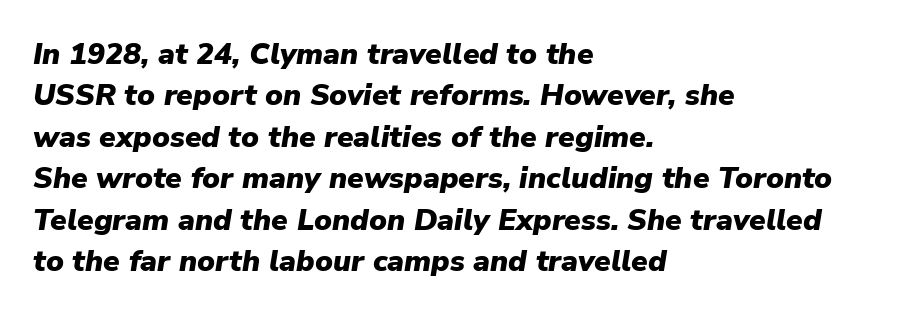
{"italic": "yes", "lean": "right", "slant_degrees": 9, "bold": "yes", "weight": "heavy", "width": "normal", "stroke_contrast": "low", "x_height": "medium", "monospaced": "no", "underline": "no", "align": "left", "line_spacing": "normal", "line_spacing_ratio": 1.38, "letter_spacing": "normal", "letter_spacing_em": 0.0, "glyph_px": 30}
